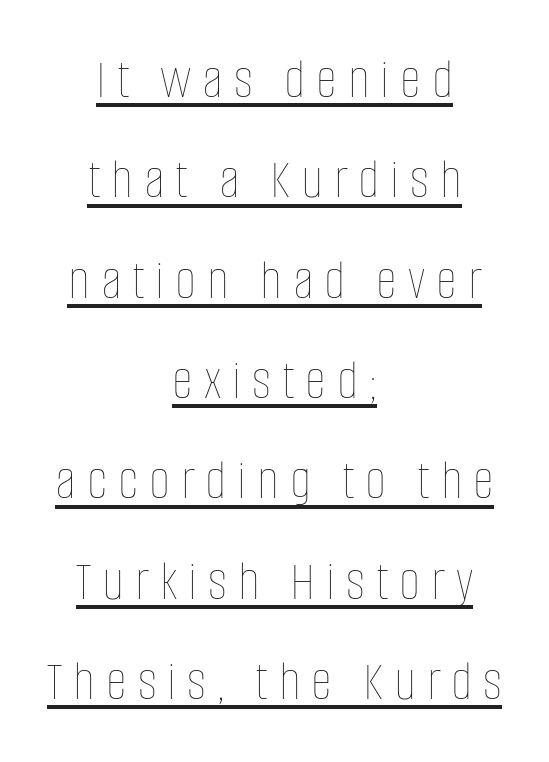
Compared with a flush-left layout, this one balances lines on the center instead. Each stroke keeps to a modest, everyday thickness or less. The string is rendered with underlining switched on. These lines are rendered in a variable-pitch font. Rendered with straight, roman letterforms.
